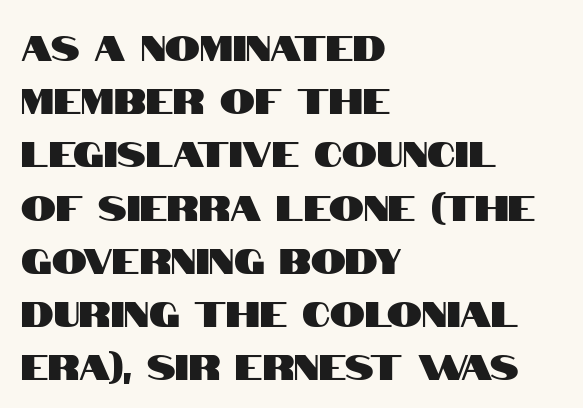
Q: Is the text italic (slanted)? A: No, it is upright.
Q: Is the typeface a serif or a sans-serif typeface? A: Sans-serif.
Q: Is the text underlined? A: No.
Q: How is the paragraph aligned? A: Left-aligned.
Q: Is the spacing between letters normal or unusually wide? A: Normal.
Q: Is the spacing between lines tight, normal or loose? A: Normal.
Q: Width (condensed, normal, or wide)? A: Condensed.
Q: Stroke contrast? A: High.
Q: x-height? A: Large.
Q: Monospaced? A: No.
